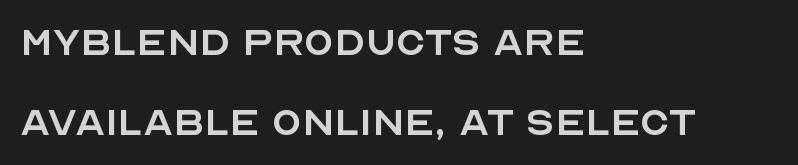
Honestly, there is no underline to notice here at all. Ascenders rise straight up at ninety degrees. Heaviness? Minimal to ordinary, like unemphasized prose. Typographically, this falls in the sans-serif category. Spacing verdict: proportional, widths tailored to each character.
